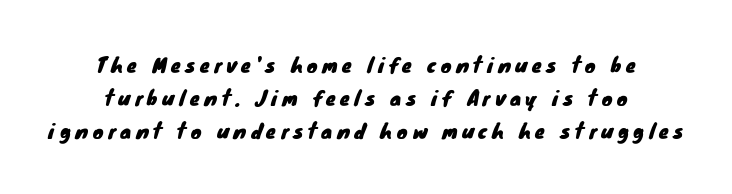
{"underline": "no", "align": "center", "line_spacing": "normal", "line_spacing_ratio": 1.65, "letter_spacing": "wide", "letter_spacing_em": 0.23, "glyph_px": 20}
